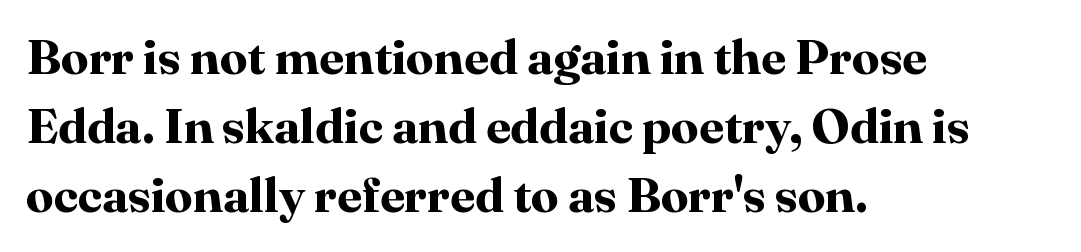
Classification — serif. Leading matches the norm, producing a regular column. Notice how the passage keeps a crisp vertical edge on the left only. This is heavy type, rendered in bold. This sample has the flowing, uneven cadence of proportional lettering.
